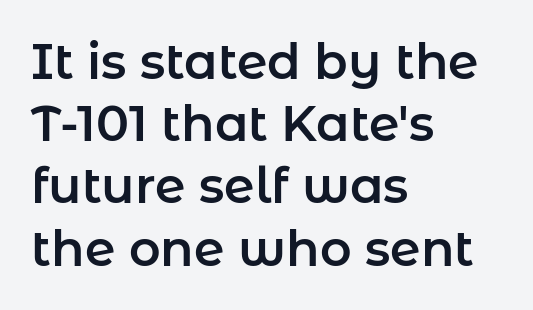
Q: Is the text italic (slanted)? A: No, it is upright.
Q: Is the typeface a serif or a sans-serif typeface? A: Sans-serif.
Q: Is the text underlined? A: No.
Q: How is the paragraph aligned? A: Left-aligned.
Q: Is the spacing between letters normal or unusually wide? A: Normal.
Q: Is the spacing between lines tight, normal or loose? A: Normal.
Q: Width (condensed, normal, or wide)? A: Normal.
Q: Stroke contrast? A: Low.
Q: x-height? A: Medium.
Q: Monospaced? A: No.
